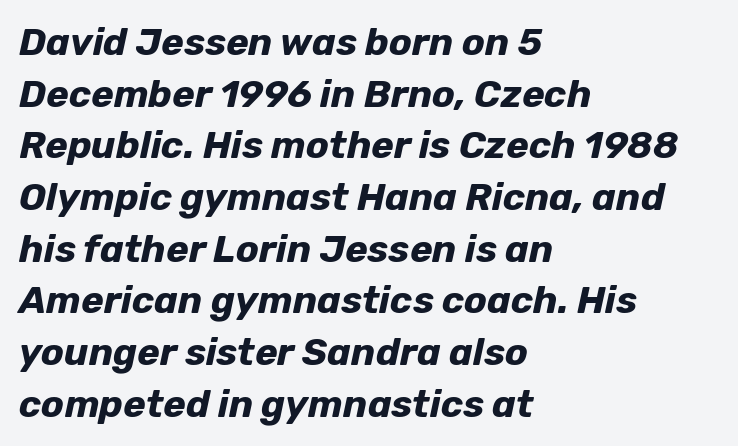
Q: Is the text bold? A: Yes.
Q: Is the text italic (slanted)? A: Yes, it leans right by about 12 degrees.
Q: Is the text underlined? A: No.
Q: How is the paragraph aligned? A: Left-aligned.
Q: Is the spacing between letters normal or unusually wide? A: Normal.
Q: Is the spacing between lines tight, normal or loose? A: Normal.
Q: Width (condensed, normal, or wide)? A: Normal.
Q: Stroke contrast? A: Low.
Q: x-height? A: Medium.
Q: Monospaced? A: No.
